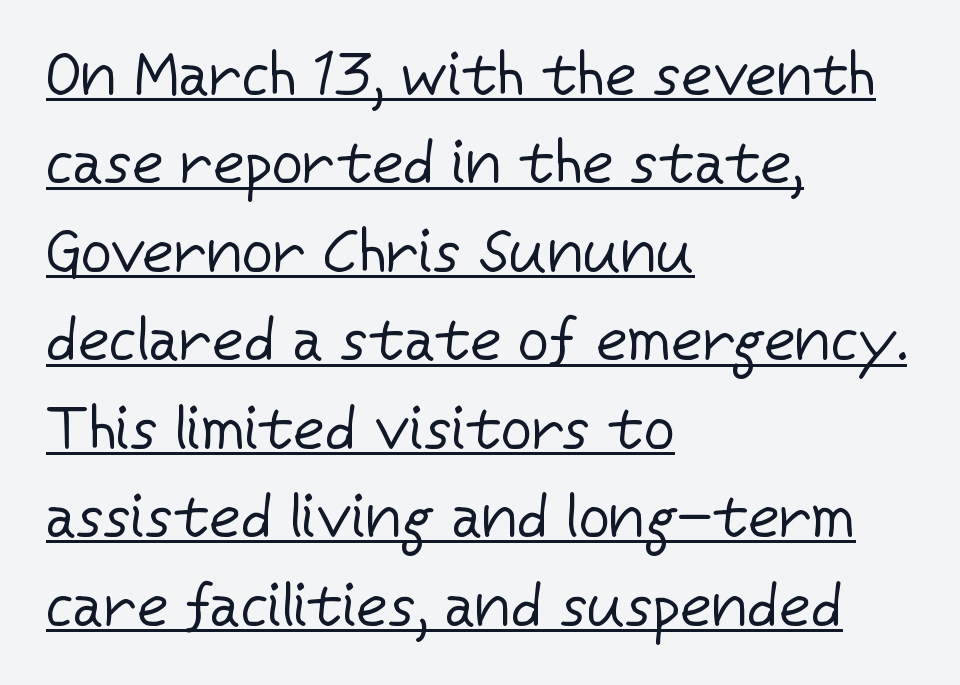
The strokes are not fattened; the text isn't bold. What's the leading like? Ordinary, nothing unusual. Nothing unusual about the tracking: characters are spaced as the font intends. Posture: vertical.
